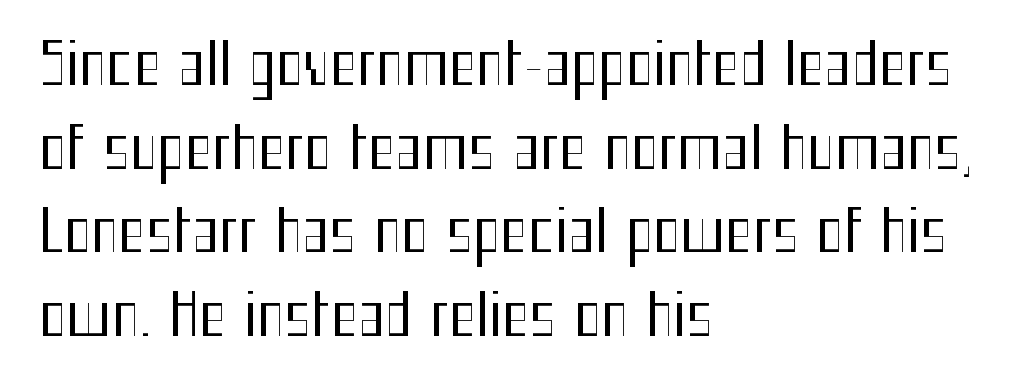
{"serif": "no", "italic": "no", "bold": "no", "weight": "regular", "width": "condensed", "stroke_contrast": "medium", "x_height": "medium", "monospaced": "no", "underline": "no", "align": "left", "line_spacing": "normal", "line_spacing_ratio": 1.44, "letter_spacing": "normal", "letter_spacing_em": 0.0, "glyph_px": 58}
